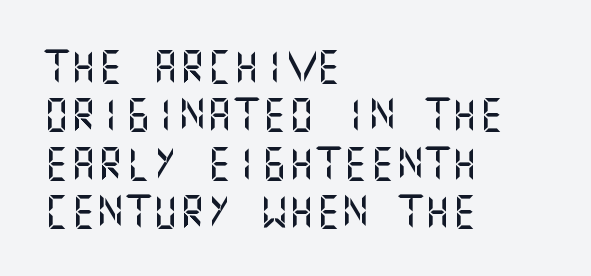
The lettering holds an erect, upright posture throughout. This sample is left-justified, so line endings fall wherever the words run out. Characters follow at the spacing the type designer built in. Descenders are the only things crossing below the line. Note: no serifs on the glyphs. Leading: standard.
